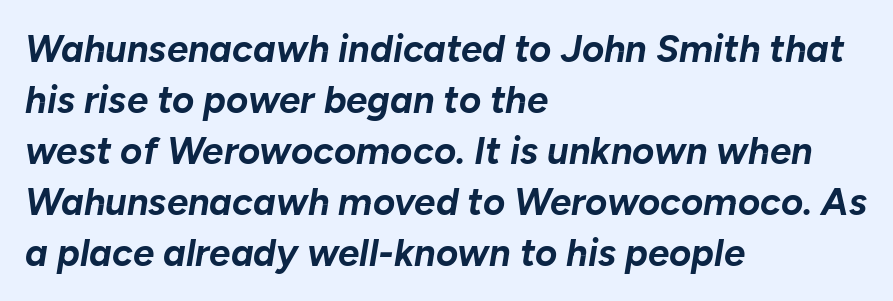
Weight check: bold — yes, fully. When letters slant like this, we call the style italic. The paragraph shown leans on its left margin. If you measured baseline to baseline, you'd find a middling distance.
